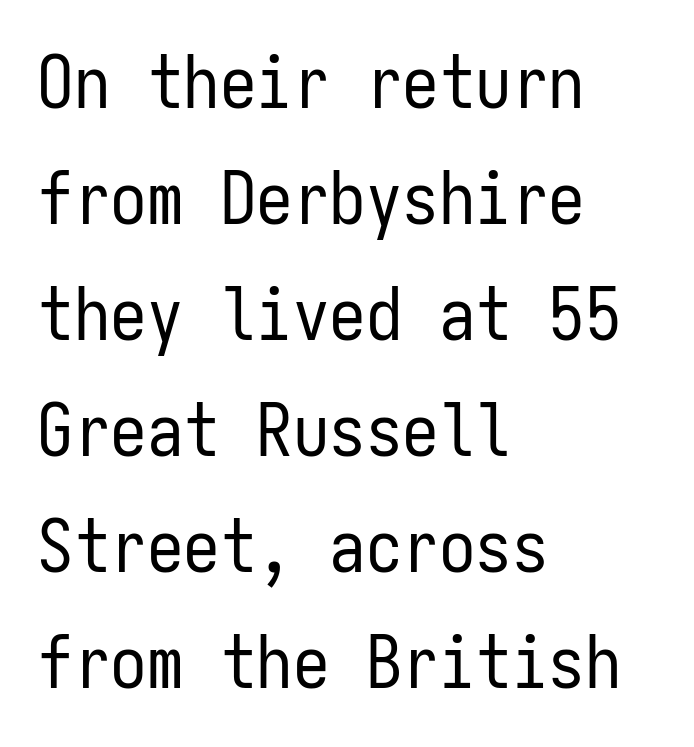
The image shows 73 px regular-weight, condensed sans-serif type, upright, monospaced; set left-aligned, normal line spacing (1.59x), normal letter spacing, not underlined; low stroke contrast and a medium x-height.
